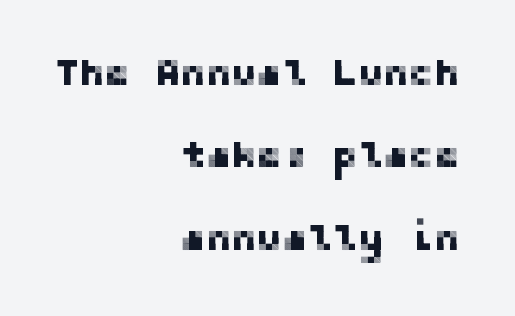
The image shows 38 px sans-serif type, upright; set right-aligned, loose line spacing (2.17x), normal letter spacing, not underlined; low stroke contrast and a medium x-height.
